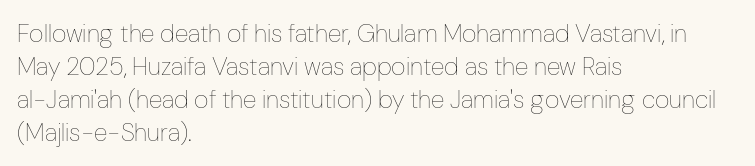
Q: Is the text bold? A: No.
Q: Is the text italic (slanted)? A: No, it is upright.
Q: Is the text underlined? A: No.
Q: How is the paragraph aligned? A: Left-aligned.
Q: Is the spacing between letters normal or unusually wide? A: Normal.
Q: Is the spacing between lines tight, normal or loose? A: Normal.
